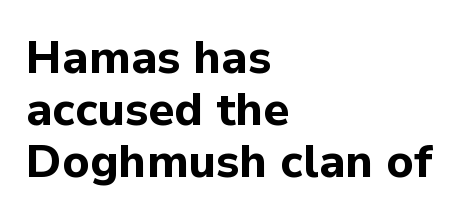
{"serif": "no", "italic": "no", "bold": "yes", "weight": "bold", "width": "normal", "stroke_contrast": "low", "x_height": "medium", "monospaced": "no", "underline": "no", "align": "left", "line_spacing": "tight", "line_spacing_ratio": 1.13, "letter_spacing": "normal", "letter_spacing_em": 0.0, "glyph_px": 46}
